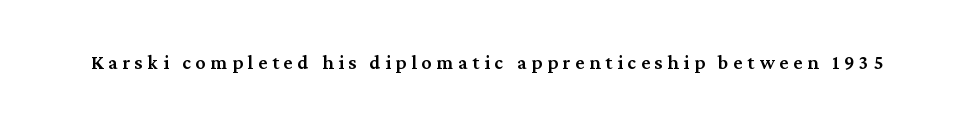
Q: Is the text bold? A: Semi-bold.
Q: Is the text italic (slanted)? A: No, it is upright.
Q: Is the text underlined? A: No.
Q: Is the spacing between letters normal or unusually wide? A: Unusually wide.
